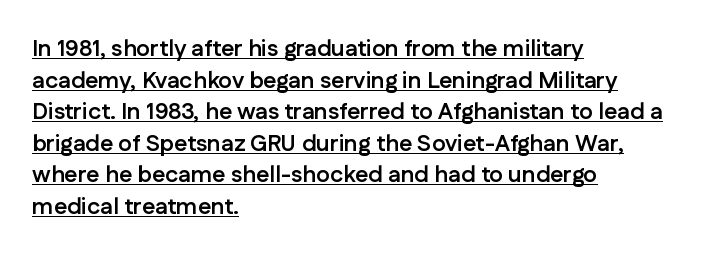
The image shows 23 px bold type, upright; set left-aligned, normal line spacing (1.37x), normal letter spacing, underlined.
